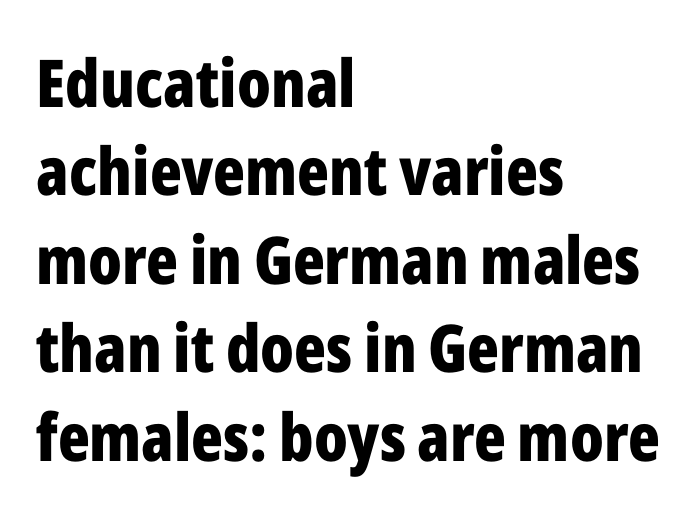
Q: Is the text bold? A: Yes.
Q: Is the text italic (slanted)? A: No, it is upright.
Q: Is the typeface a serif or a sans-serif typeface? A: Sans-serif.
Q: Is the text underlined? A: No.
Q: How is the paragraph aligned? A: Left-aligned.
Q: Is the spacing between letters normal or unusually wide? A: Normal.
Q: Is the spacing between lines tight, normal or loose? A: Normal.
Q: Width (condensed, normal, or wide)? A: Condensed.
Q: Stroke contrast? A: Low.
Q: x-height? A: Medium.
Q: Monospaced? A: No.
